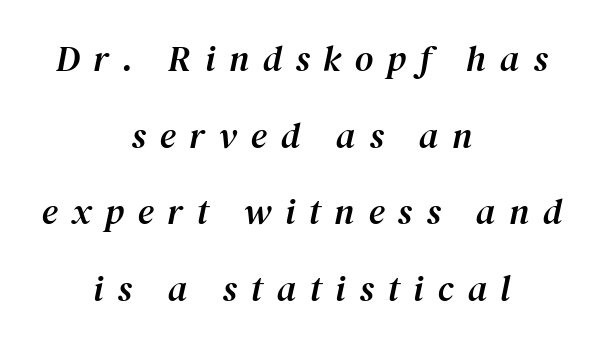
Q: Is the text italic (slanted)? A: Yes, it leans right by about 12 degrees.
Q: Is the typeface a serif or a sans-serif typeface? A: Serif.
Q: Is the text underlined? A: No.
Q: How is the paragraph aligned? A: Centered.
Q: Is the spacing between letters normal or unusually wide? A: Unusually wide.
Q: Is the spacing between lines tight, normal or loose? A: Loose.
Q: Width (condensed, normal, or wide)? A: Normal.
Q: Stroke contrast? A: Medium.
Q: x-height? A: Medium.
Q: Monospaced? A: No.
